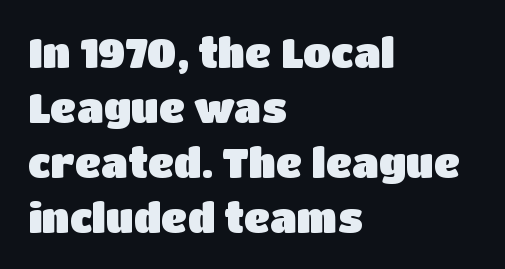
{"serif": "no", "italic": "no", "width": "normal", "stroke_contrast": "low", "x_height": "large", "monospaced": "no", "underline": "no", "align": "left", "line_spacing": "normal", "line_spacing_ratio": 1.34, "letter_spacing": "normal", "letter_spacing_em": 0.0, "glyph_px": 41}
